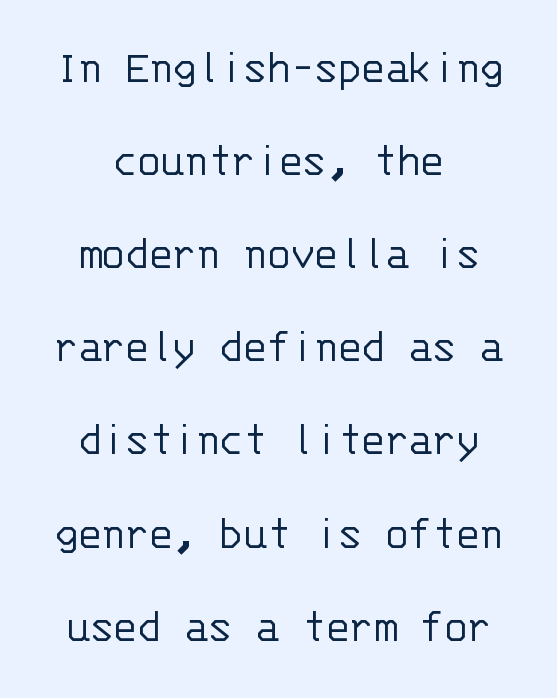
{"serif": "no", "italic": "no", "bold": "no", "weight": "light", "width": "normal", "stroke_contrast": "low", "x_height": "large", "monospaced": "yes", "underline": "no", "align": "center", "line_spacing": "loose", "line_spacing_ratio": 1.94, "letter_spacing": "normal", "letter_spacing_em": 0.0, "glyph_px": 48}
